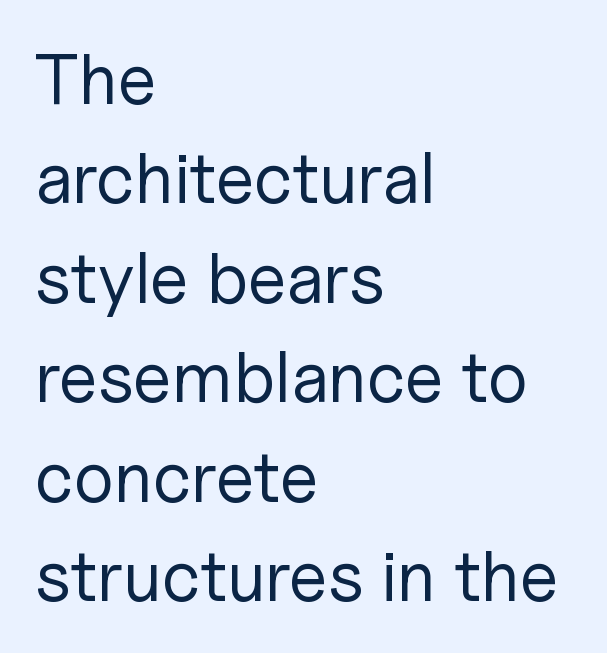
Q: Is the text bold? A: No.
Q: Is the text italic (slanted)? A: No, it is upright.
Q: Is the typeface a serif or a sans-serif typeface? A: Sans-serif.
Q: Is the text underlined? A: No.
Q: How is the paragraph aligned? A: Left-aligned.
Q: Is the spacing between letters normal or unusually wide? A: Normal.
Q: Is the spacing between lines tight, normal or loose? A: Normal.
Q: Width (condensed, normal, or wide)? A: Normal.
Q: Stroke contrast? A: Low.
Q: x-height? A: Medium.
Q: Monospaced? A: No.
